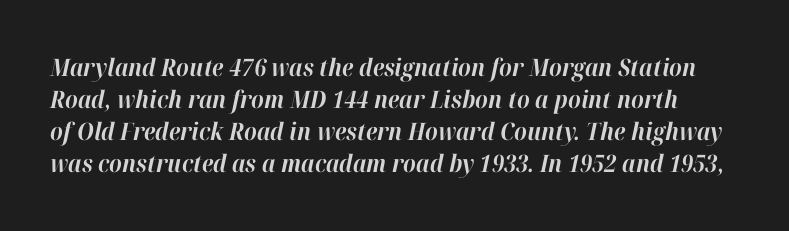
{"italic": "yes", "lean": "right", "slant_degrees": 12, "bold": "yes", "underline": "no", "line_spacing": "normal", "line_spacing_ratio": 1.34, "letter_spacing": "normal", "letter_spacing_em": 0.0, "glyph_px": 24}
